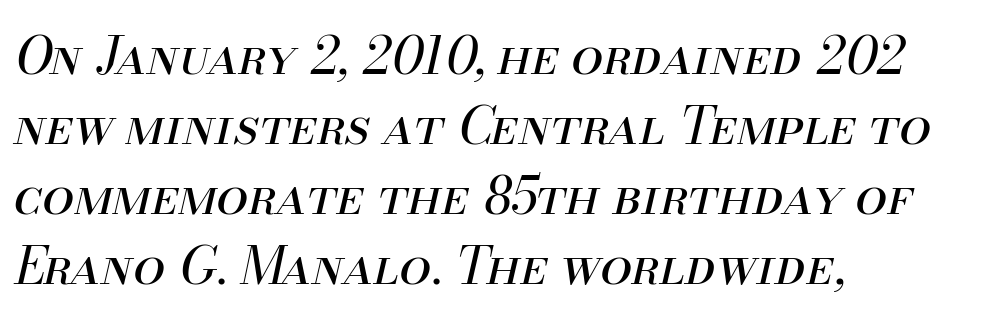
Character widths vary here, with narrow letters taking less room than wide ones. This sample uses plain, unmodified letter spacing. This rendering features lettering with no underline. The glyphs look as if they've been sheared to an angle.
